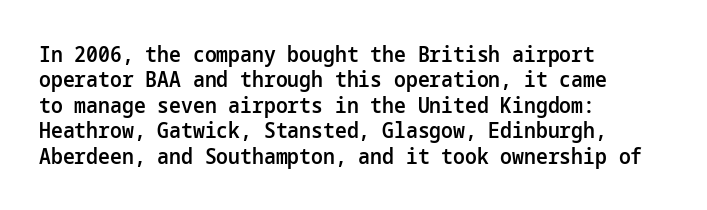
Q: Is the text bold? A: Semi-bold.
Q: Is the text italic (slanted)? A: No, it is upright.
Q: Is the text underlined? A: No.
Q: How is the paragraph aligned? A: Left-aligned.
Q: Is the spacing between letters normal or unusually wide? A: Normal.
